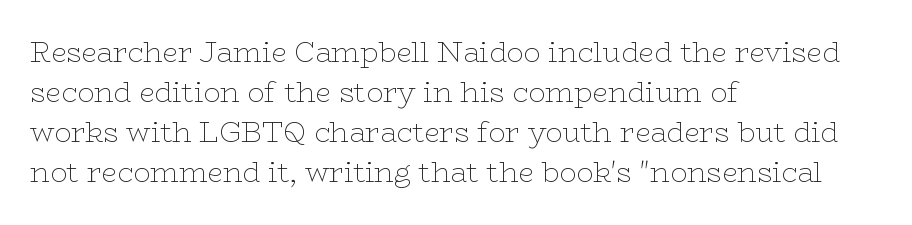
Type without underlining. Do the characters align in a grid? No, the font is proportional. Horizontally, the lines are justified to the leading edge only. Vertical spacing — default. A roman cut, with each character standing at attention. You could call the tracking neutral — neither tight nor loose.
